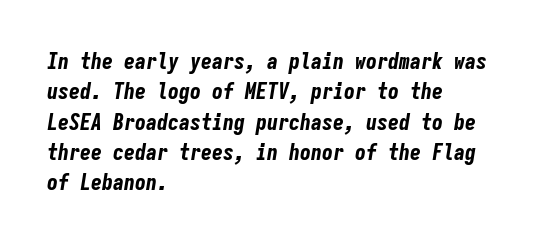
The image shows 22 px bold type, italic (leaning right); set left-aligned, normal line spacing (1.38x), normal letter spacing, not underlined.
